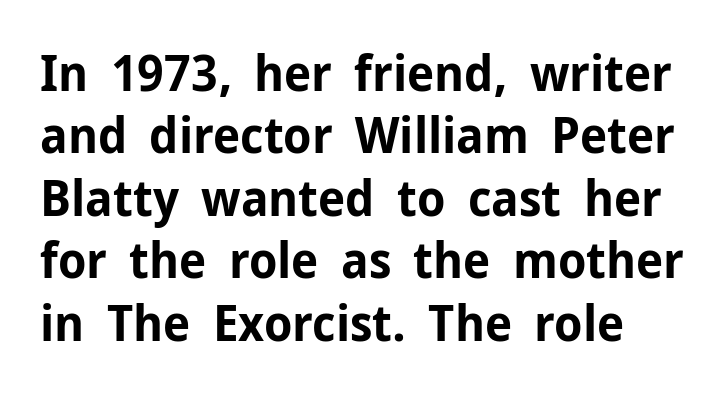
A typesetter would call this leading conventional body-copy spacing. A typesetter would call this zero additional tracking. Unmarked baselines from the first word to the last. In terms of weight, the rendering is a true, heavy bold. The passage shown is typed in a proportional face where columns would drift. This rendering employs a face without finishing strokes, i.e., a sans-serif.
